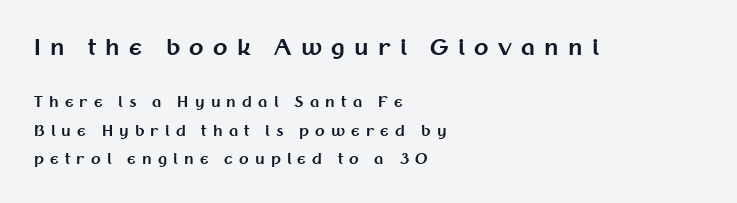
The image shows 21 px bold type, upright; set left-aligned, loose line spacing (2.03x), unusually wide letter spacing (+0.44 em), not underlined; the first (top) block is 1.5x larger.
